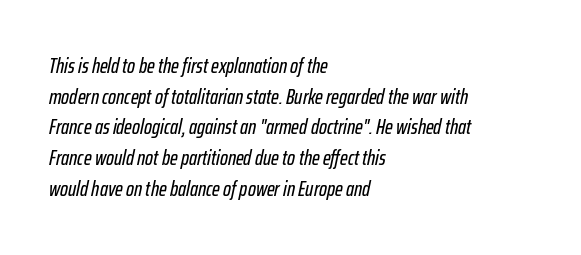
Q: Is the text italic (slanted)? A: Yes, it leans right by about 12 degrees.
Q: Is the text underlined? A: No.
Q: How is the paragraph aligned? A: Left-aligned.
Q: Is the spacing between letters normal or unusually wide? A: Normal.
Q: Is the spacing between lines tight, normal or loose? A: Normal.
